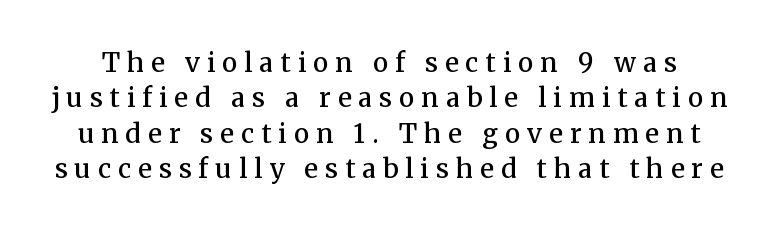
Q: Is the text bold? A: Semi-bold.
Q: Is the text italic (slanted)? A: No, it is upright.
Q: Is the text underlined? A: No.
Q: Is the spacing between letters normal or unusually wide? A: Unusually wide.
Q: Is the spacing between lines tight, normal or loose? A: Normal.
